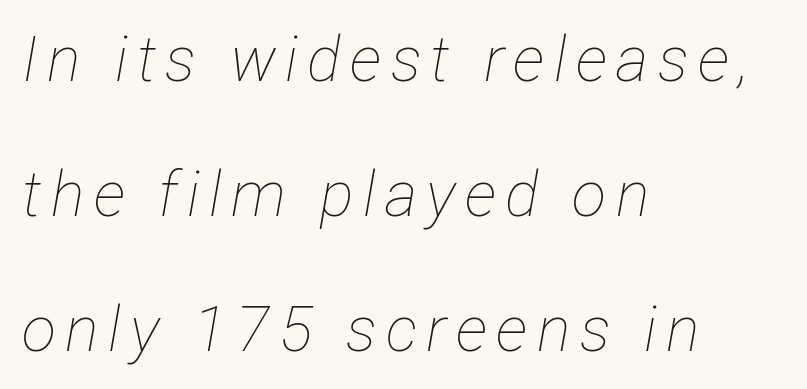
A great deal of white space separates one row of letters from the next. The weight tops out at a normal text grade. Descenders are the only things crossing below the line. If you drew a ruler down the left edge, every line would touch it. Do the characters align in a grid? No, the font is proportional.
